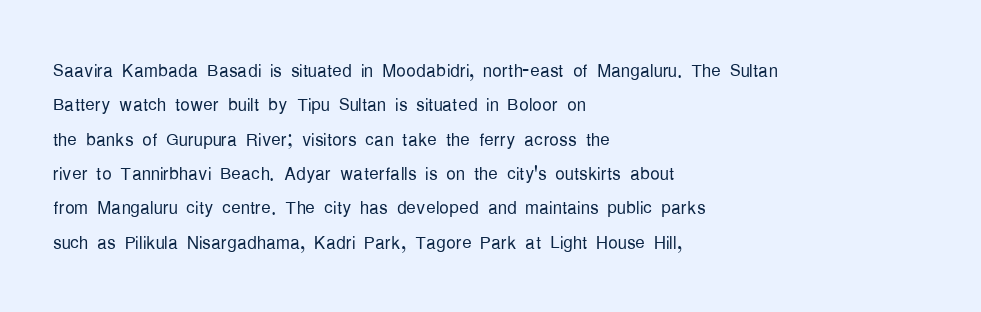
The image shows 24 px text type, upright; set left-aligned, normal line spacing (1.43x), normal letter spacing, not underlined.
